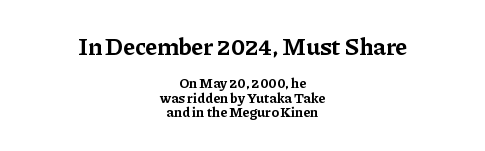
{"italic": "no", "bold": "yes", "underline": "no", "align": "center", "line_spacing": "tight", "line_spacing_ratio": 1.04, "letter_spacing": "normal", "letter_spacing_em": 0.0, "larger_block": "first", "size_ratio": 1.71, "glyph_px": 24}
